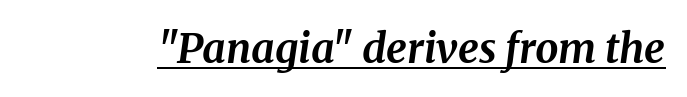
The image shows 41 px bold serif type, italic (leaning right); set normal letter spacing, underlined; medium stroke contrast and a medium x-height.
